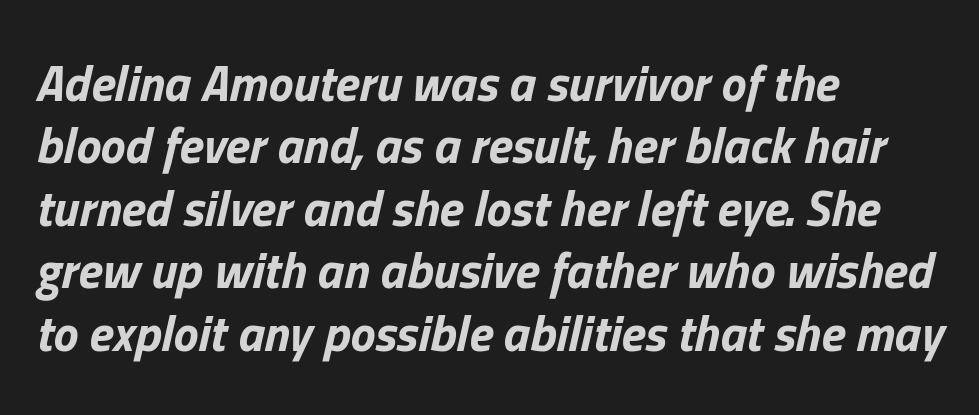
{"italic": "yes", "lean": "right", "slant_degrees": 13, "bold": "yes", "weight": "bold", "width": "normal", "stroke_contrast": "low", "x_height": "medium", "monospaced": "no", "underline": "no", "align": "left", "line_spacing": "normal", "line_spacing_ratio": 1.25, "letter_spacing": "normal", "letter_spacing_em": 0.0, "glyph_px": 50}
